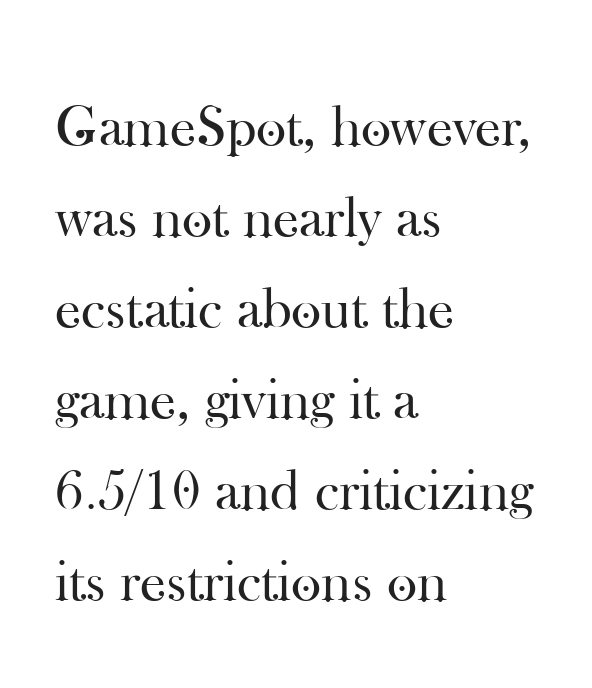
Q: Is the text bold? A: No.
Q: Is the text italic (slanted)? A: No, it is upright.
Q: Is the typeface a serif or a sans-serif typeface? A: Serif.
Q: Is the text underlined? A: No.
Q: How is the paragraph aligned? A: Left-aligned.
Q: Is the spacing between letters normal or unusually wide? A: Normal.
Q: Is the spacing between lines tight, normal or loose? A: Normal.
Q: Width (condensed, normal, or wide)? A: Normal.
Q: Stroke contrast? A: High.
Q: x-height? A: Small.
Q: Monospaced? A: No.
